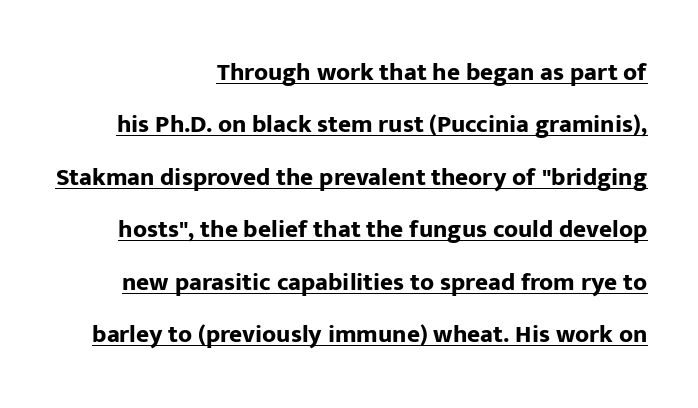
{"italic": "no", "bold": "yes", "underline": "yes", "align": "right", "line_spacing": "loose", "line_spacing_ratio": 2.1, "letter_spacing": "normal", "letter_spacing_em": 0.0, "glyph_px": 25}
